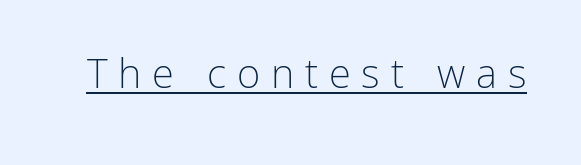
The specimen reads as upright at a glance. Looks like regular typesetting: each glyph gets only the width it needs. This reads as an unemphasized weight, regular at the heaviest. The words here are underlined. Between one letter and the next there's a generous, obvious gap. Letterform terminals end flat and unadorned throughout the passage.
